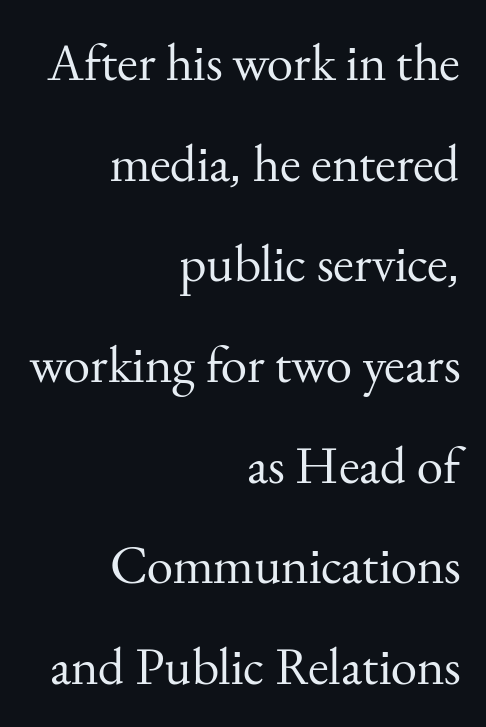
Spacing between characters is what you'd get straight out of the box. Weight class: somewhere from thin through regular. Check the space under the baseline: it is left empty. Typeset ragged left — the right edge is the straight one.
